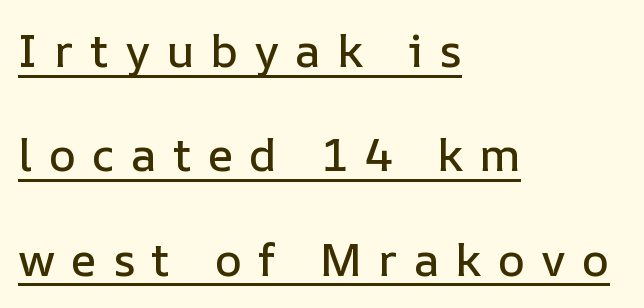
Glance below the letters and you will spot a drawn line. Horizontal alignment here is leftward, the default for most running prose. Varying glyph widths throughout — classic text-font behaviour. Every stem runs plumb, perpendicular to the baseline. Regarding leading, the lines here are spaced well apart.
